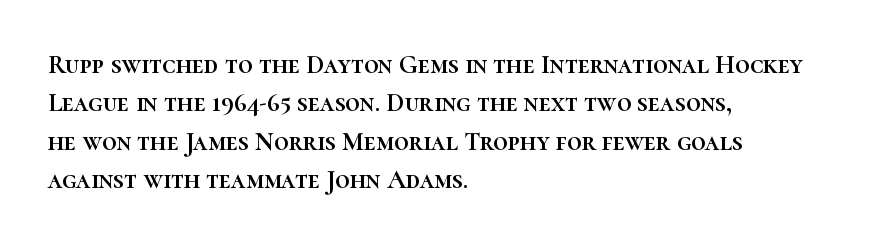
Q: Is the text italic (slanted)? A: No, it is upright.
Q: Is the text underlined? A: No.
Q: How is the paragraph aligned? A: Left-aligned.
Q: Is the spacing between letters normal or unusually wide? A: Normal.
Q: Is the spacing between lines tight, normal or loose? A: Normal.
